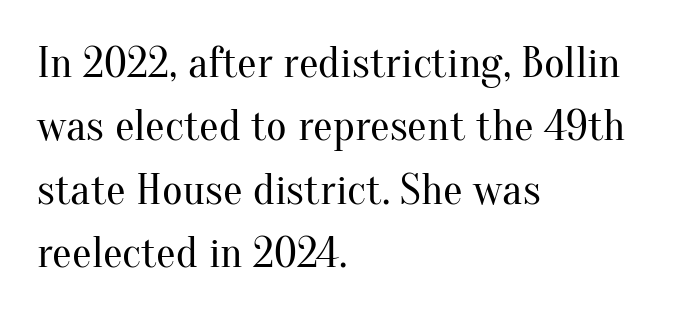
Tracking here is standard; glyphs follow each other at the usual distance. Compared with a typical body face, this is equally light or lighter still. Character widths vary here, with narrow letters taking less room than wide ones. The passage shown is not underscored anywhere. Is there much room between lines? A standard amount, neither cramped nor airy.
